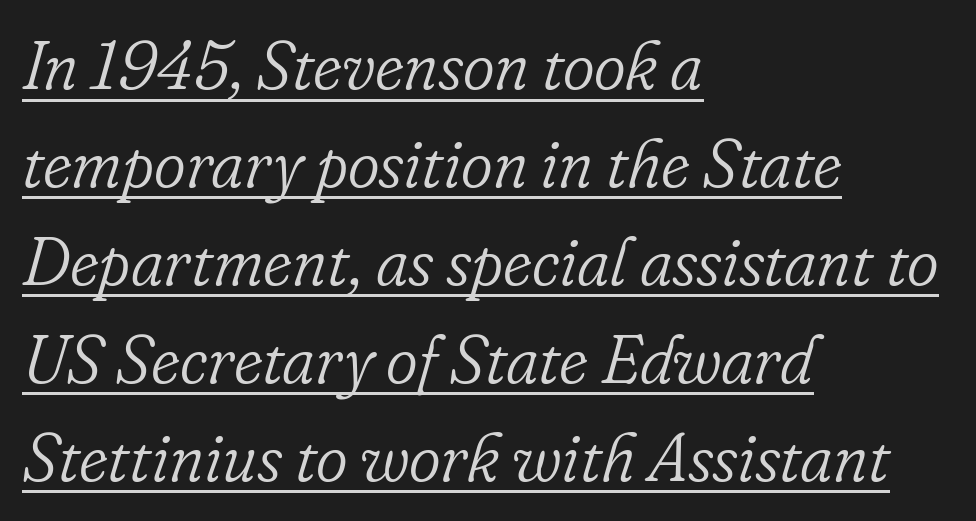
Unbolded letterforms with no extra heft. The leading is moderate, giving the passage an even texture. Short and long lines alike share a common starting point at left. Note: serifs present on the glyphs.
